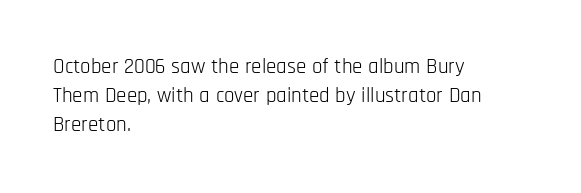
{"italic": "no", "bold": "no", "underline": "no", "align": "left", "line_spacing": "normal", "line_spacing_ratio": 1.39, "letter_spacing": "normal", "letter_spacing_em": 0.0, "glyph_px": 21}
